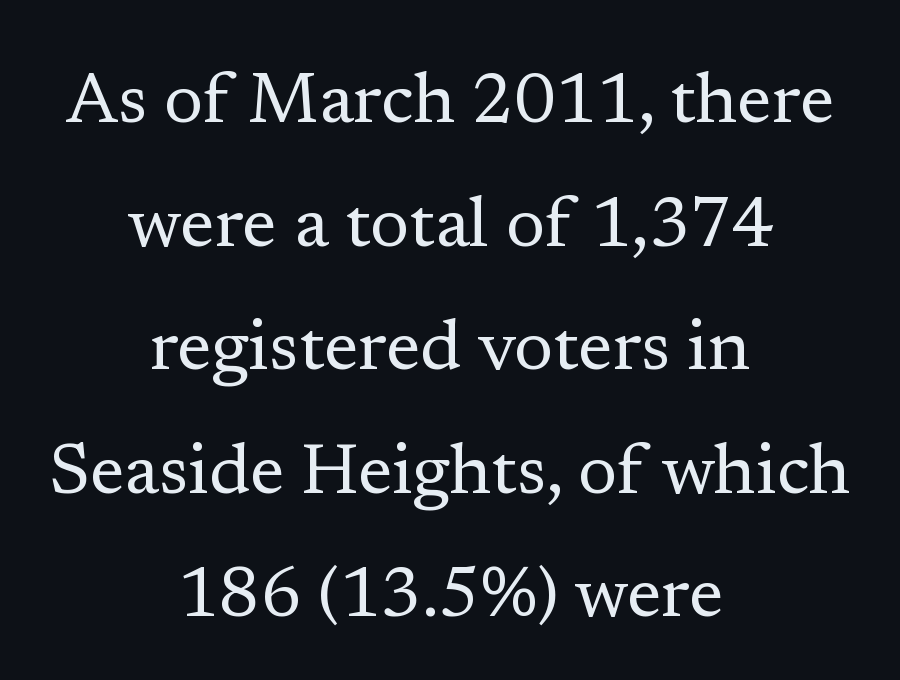
Letters rest on an invisible, unmarked baseline. The face used here is proportionally spaced, like ordinary book or web type. This is the regular roman posture of the typeface. Weight class: somewhere from thin through regular. Small tapered or slab feet sit at the stroke ends, so this counts as serif. What stands out about the letter spacing? Nothing — it is the standard amount.
